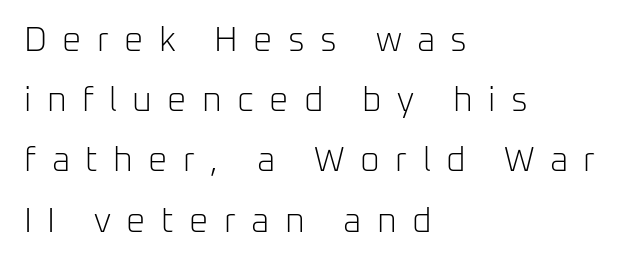
The image shows 34 px light sans-serif type, upright; set left-aligned, line spacing 1.77x, unusually wide letter spacing (+0.45 em), not underlined; low stroke contrast and a medium x-height.
